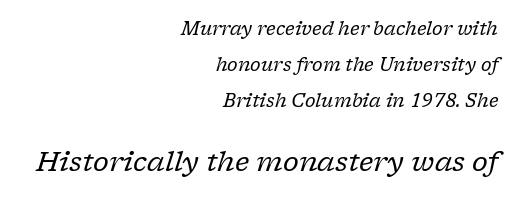
Q: Is the text bold? A: No.
Q: Is the text italic (slanted)? A: Yes, it leans right by about 17 degrees.
Q: Is the text underlined? A: No.
Q: How is the paragraph aligned? A: Right-aligned.
Q: Is the spacing between letters normal or unusually wide? A: Normal.
Q: Is the spacing between lines tight, normal or loose? A: Loose.
Q: Which block of text is set in a larger size, the first (top) or the second (bottom)? A: The second (bottom) one.
